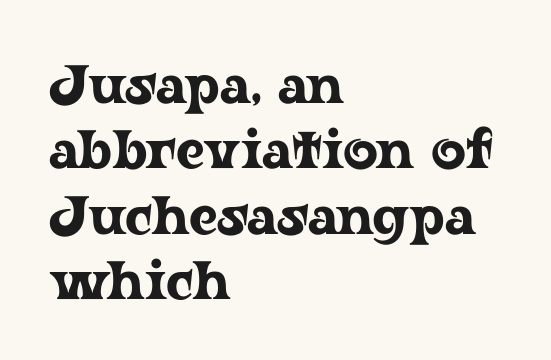
Regarding serifs, this sample has them. The rendering keeps characters at their native spacing. Line beginnings align vertically; line endings do not. The letters stand upright; this is a roman face. The specimen omits any rule beneath the text block's lines.
